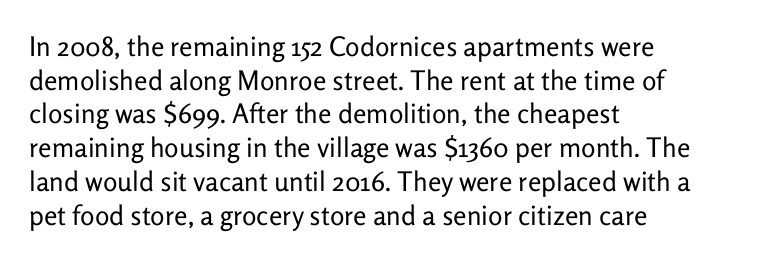
Whoever set this chose a conventional vertical rhythm. Each stroke keeps to a modest, everyday thickness or less. Is there any slant? The stems are plumb. Any mark beneath the type? The region is blank. Horizontal alignment here is leftward, the default for most running prose.
